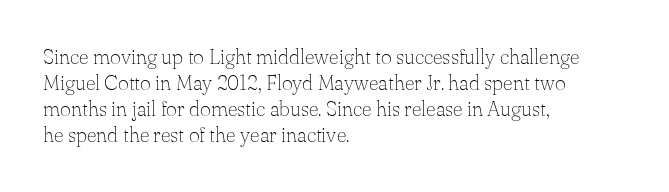
{"italic": "no", "bold": "no", "underline": "no", "align": "left", "line_spacing_ratio": 1.24, "letter_spacing": "normal", "letter_spacing_em": 0.0, "glyph_px": 21}
